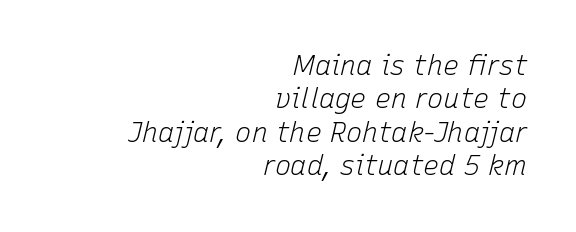
Q: Is the text bold? A: No.
Q: Is the text italic (slanted)? A: Yes, it leans right by about 15 degrees.
Q: Is the text underlined? A: No.
Q: How is the paragraph aligned? A: Right-aligned.
Q: Is the spacing between letters normal or unusually wide? A: Normal.
